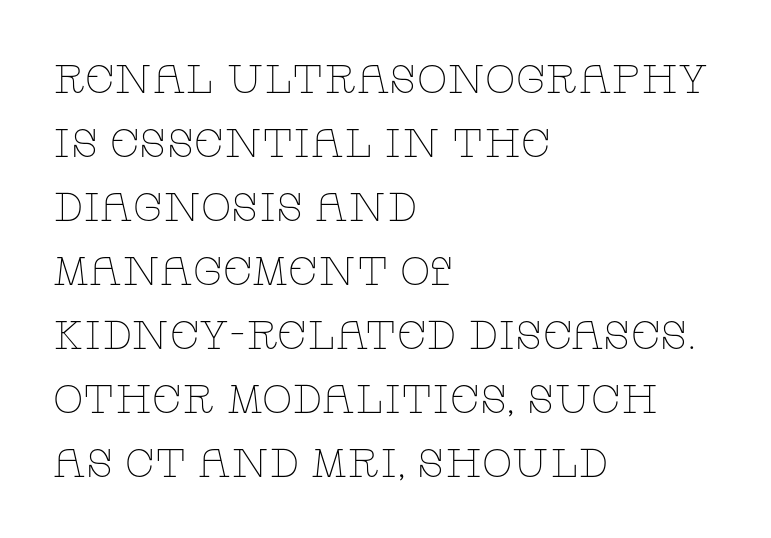
The image shows 40 px thin, wide serif type, upright; set left-aligned, normal line spacing (1.6x), normal letter spacing, not underlined; low stroke contrast and a large x-height.
